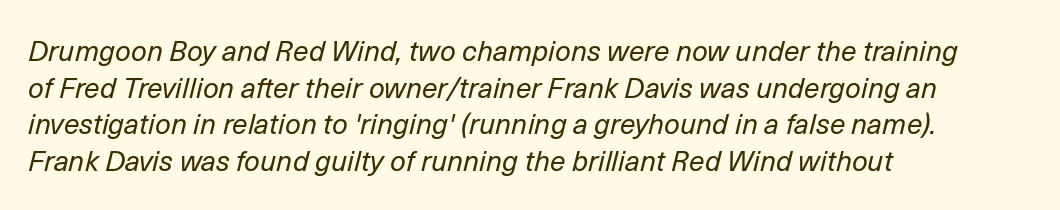
The image shows 28 px regular-weight type, italic (leaning right); set left-aligned, normal line spacing (1.31x), normal letter spacing, not underlined; low stroke contrast and a medium x-height.
